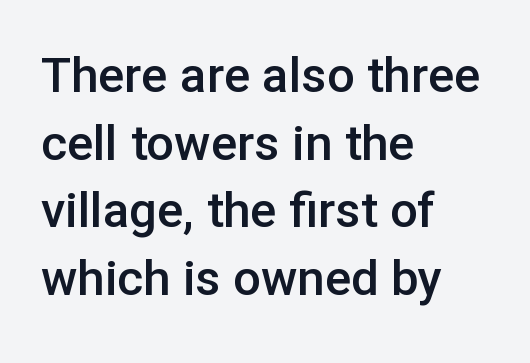
The image shows 49 px semibold sans-serif type, upright; set left-aligned, normal line spacing (1.38x), normal letter spacing, not underlined; low stroke contrast and a medium x-height.
